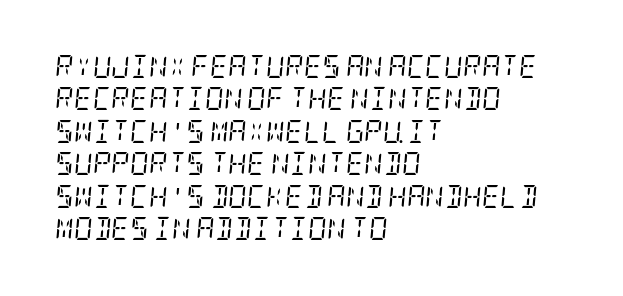
Q: Is the text bold? A: No.
Q: Is the text italic (slanted)? A: Yes, it leans right by about 5 degrees.
Q: Is the text underlined? A: No.
Q: How is the paragraph aligned? A: Left-aligned.
Q: Is the spacing between letters normal or unusually wide? A: Normal.
Q: Is the spacing between lines tight, normal or loose? A: Normal.
